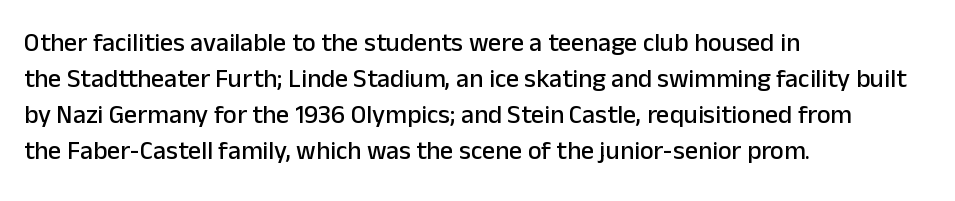
Q: Is the text italic (slanted)? A: No, it is upright.
Q: Is the text underlined? A: No.
Q: How is the paragraph aligned? A: Left-aligned.
Q: Is the spacing between letters normal or unusually wide? A: Normal.
Q: Is the spacing between lines tight, normal or loose? A: Normal.
